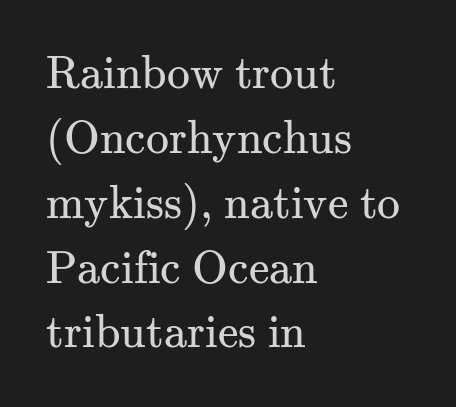
The image shows 46 px regular-weight serif type, upright; set left-aligned, normal line spacing (1.41x), normal letter spacing, not underlined; medium stroke contrast and a small x-height.
